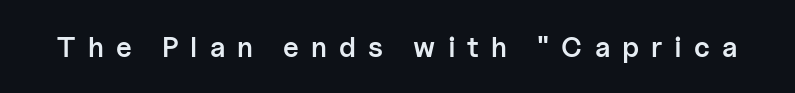
{"serif": "no", "italic": "no", "bold": "semi", "weight": "semibold", "width": "normal", "stroke_contrast": "low", "x_height": "medium", "monospaced": "no", "underline": "no", "letter_spacing": "wide", "letter_spacing_em": 0.43, "glyph_px": 28}
